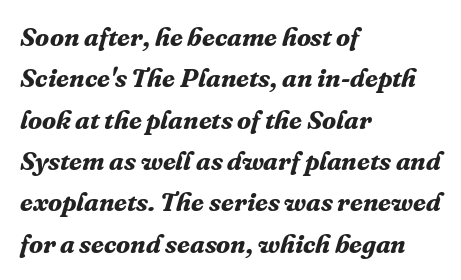
The image shows 26 px bold type, italic (leaning right); set left-aligned, normal line spacing (1.59x), normal letter spacing, not underlined.
